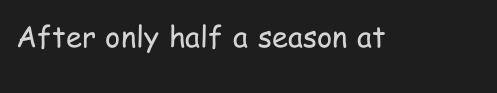
Q: Is the text bold? A: No.
Q: Is the text italic (slanted)? A: No, it is upright.
Q: Is the typeface a serif or a sans-serif typeface? A: Sans-serif.
Q: Is the text underlined? A: No.
Q: Is the spacing between letters normal or unusually wide? A: Normal.
Q: Width (condensed, normal, or wide)? A: Condensed.
Q: Stroke contrast? A: Low.
Q: x-height? A: Medium.
Q: Monospaced? A: No.
